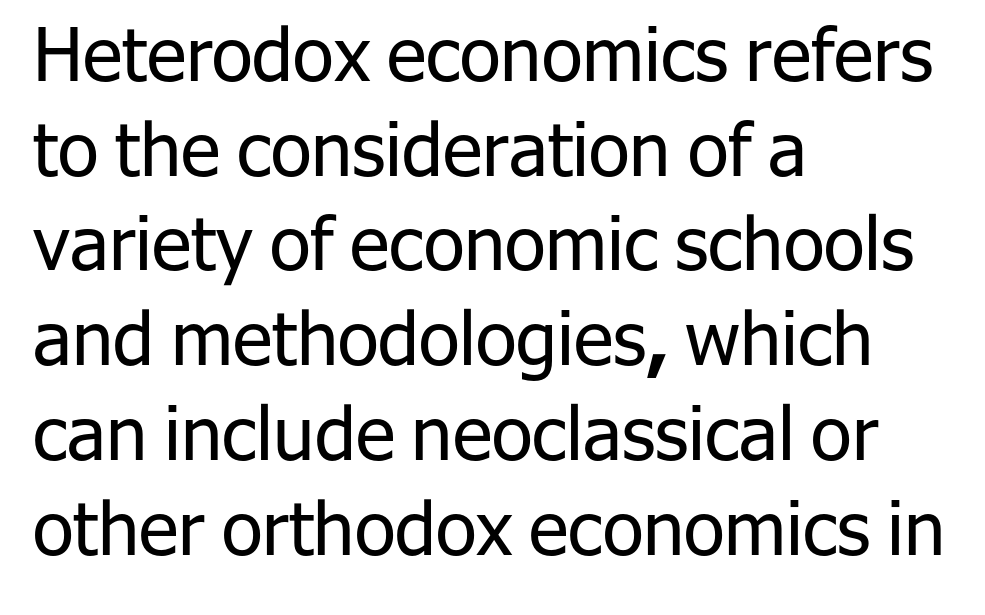
{"serif": "no", "italic": "no", "bold": "no", "weight": "regular", "width": "normal", "stroke_contrast": "low", "x_height": "medium", "monospaced": "no", "underline": "no", "align": "left", "line_spacing": "normal", "line_spacing_ratio": 1.28, "letter_spacing": "normal", "letter_spacing_em": 0.0, "glyph_px": 74}
